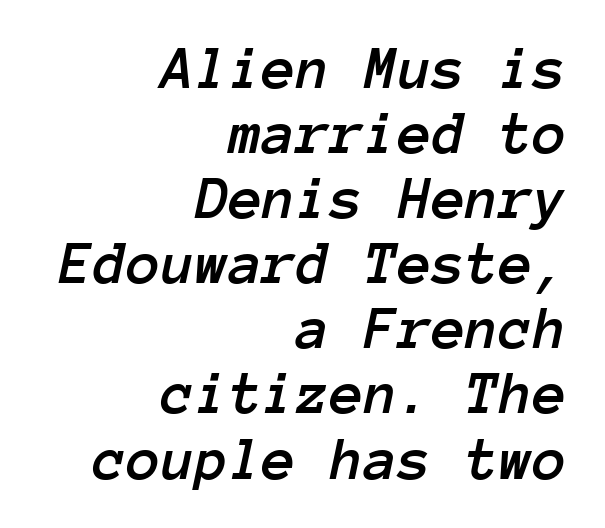
Q: Is the text italic (slanted)? A: Yes, it leans right by about 12 degrees.
Q: Is the text underlined? A: No.
Q: How is the paragraph aligned? A: Right-aligned.
Q: Is the spacing between letters normal or unusually wide? A: Normal.
Q: Is the spacing between lines tight, normal or loose? A: Tight.
Q: Width (condensed, normal, or wide)? A: Normal.
Q: Stroke contrast? A: Low.
Q: x-height? A: Medium.
Q: Monospaced? A: Yes.
